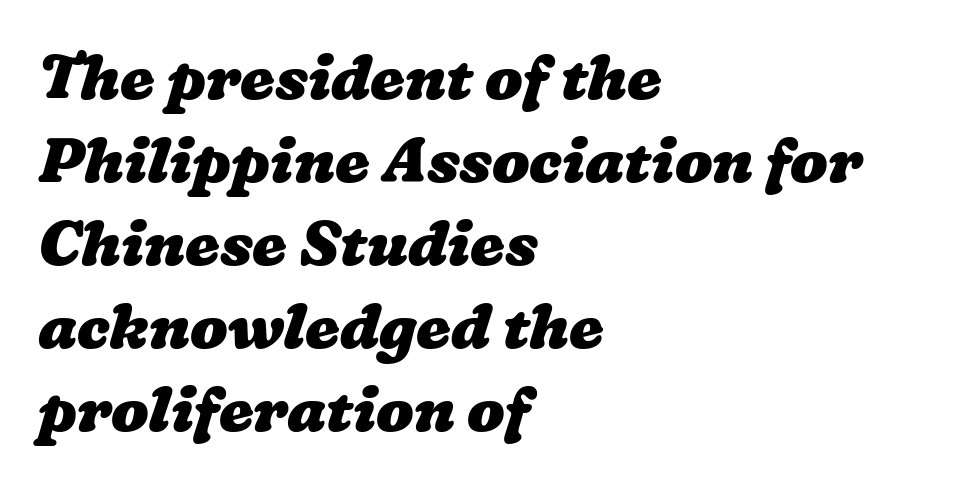
The image shows 62 px heavy, wide type; set left-aligned, normal line spacing (1.34x), normal letter spacing, not underlined; low stroke contrast and a medium x-height.
